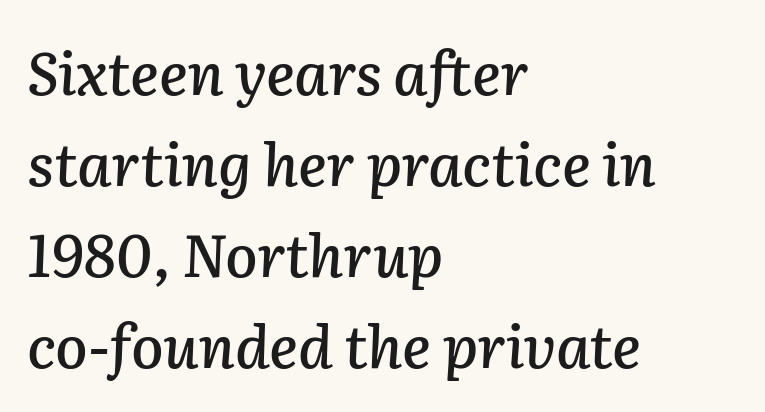
The image shows 59 px text type, italic (leaning right); set left-aligned, normal line spacing (1.54x), normal letter spacing, not underlined; low stroke contrast and a medium x-height.
